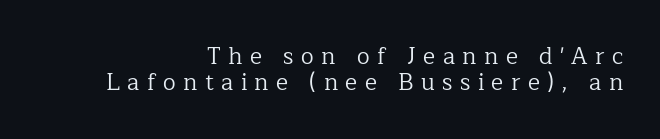
Q: Is the text bold? A: No.
Q: Is the text italic (slanted)? A: No, it is upright.
Q: Is the text underlined? A: No.
Q: How is the paragraph aligned? A: Right-aligned.
Q: Is the spacing between letters normal or unusually wide? A: Unusually wide.
Q: Is the spacing between lines tight, normal or loose? A: Tight.
